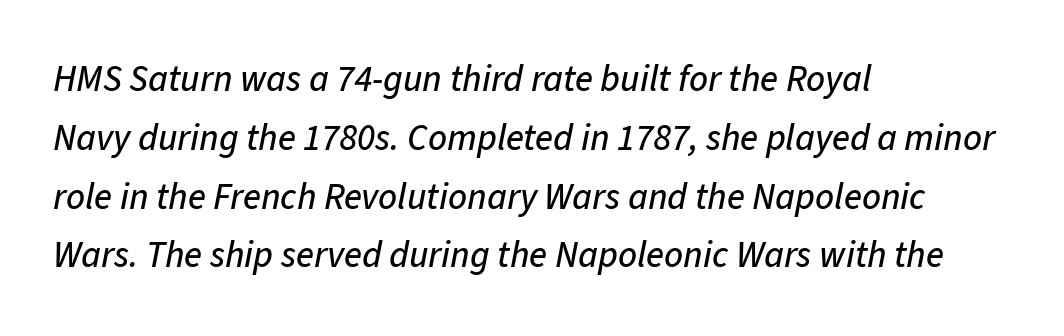
These lines were composed using italics. Descenders hang freely into open space. Students, observe: this is what conventionally led text looks like. The rendering uses natural spacing where letterforms have individual widths. Observe the ordinary spacing: letters are neighbours, not strangers. These lines are set flush left with a ragged right edge.
